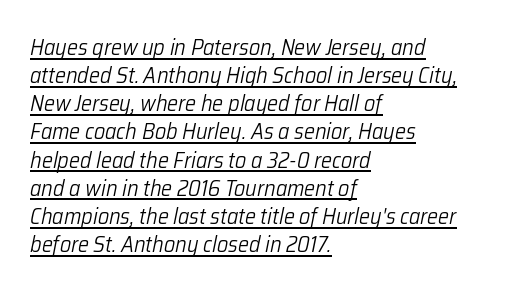
Q: Is the text bold? A: No.
Q: Is the text italic (slanted)? A: Yes, it leans right by about 12 degrees.
Q: Is the text underlined? A: Yes.
Q: How is the paragraph aligned? A: Left-aligned.
Q: Is the spacing between letters normal or unusually wide? A: Normal.
Q: Is the spacing between lines tight, normal or loose? A: Normal.
